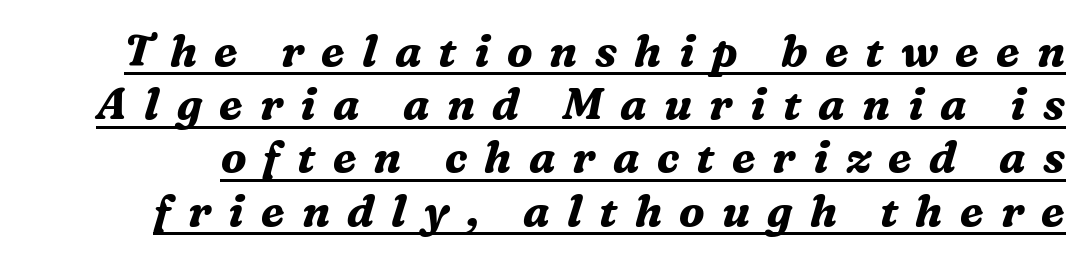
The image shows 44 px bold serif type, italic (leaning right); set line spacing 1.21x, unusually wide letter spacing (+0.39 em), underlined; medium stroke contrast and a medium x-height.
